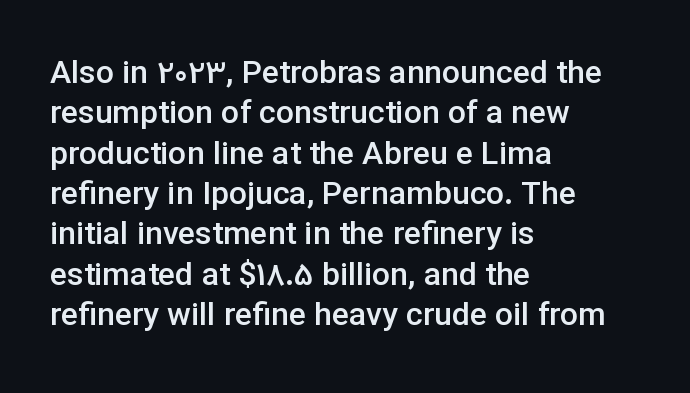
Q: Is the text bold? A: Semi-bold.
Q: Is the text italic (slanted)? A: No, it is upright.
Q: Is the typeface a serif or a sans-serif typeface? A: Sans-serif.
Q: Is the text underlined? A: No.
Q: How is the paragraph aligned? A: Left-aligned.
Q: Is the spacing between letters normal or unusually wide? A: Normal.
Q: Is the spacing between lines tight, normal or loose? A: Normal.
Q: Width (condensed, normal, or wide)? A: Normal.
Q: Stroke contrast? A: Low.
Q: x-height? A: Medium.
Q: Monospaced? A: No.
